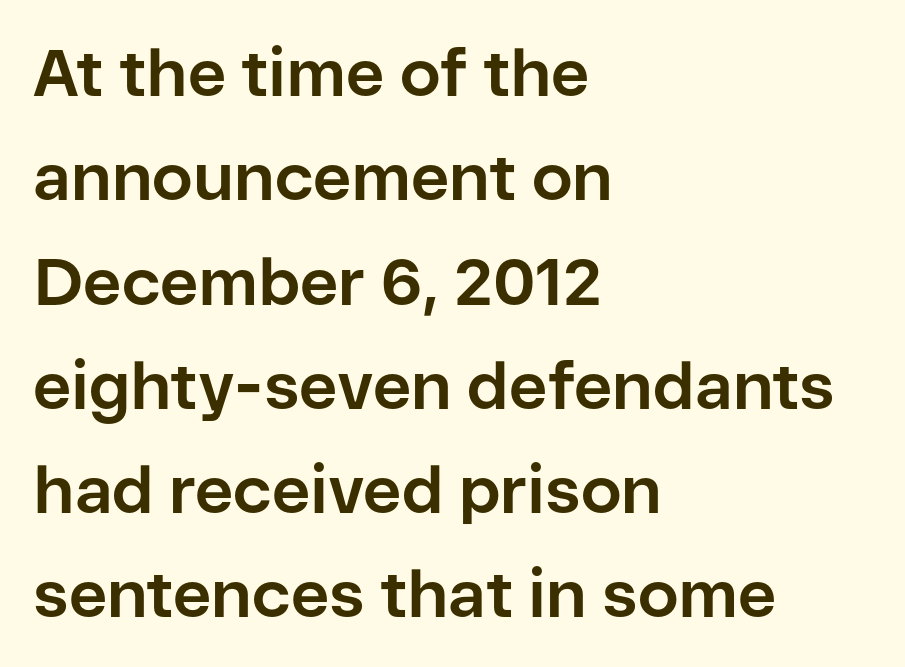
The face used here is proportionally spaced, like ordinary book or web type. Grotesque or geometric, the face here clearly has no serifs. The rows are spaced the way most documents space them. Ordinary non-slanted type is in use. The line texture is even and compact thanks to regular tracking. Any mark beneath the type? The region is blank.
